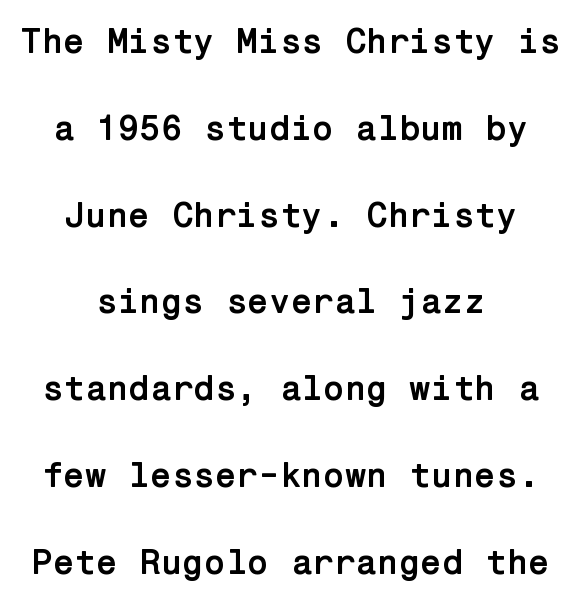
The line texture is even and compact thanks to regular tracking. Characters remain perfectly vertical along every line. Clear beneath every line of the passage. Neither beginnings nor endings align; midpoints do. Students, observe: this is what heavily led, spacious text looks like.
